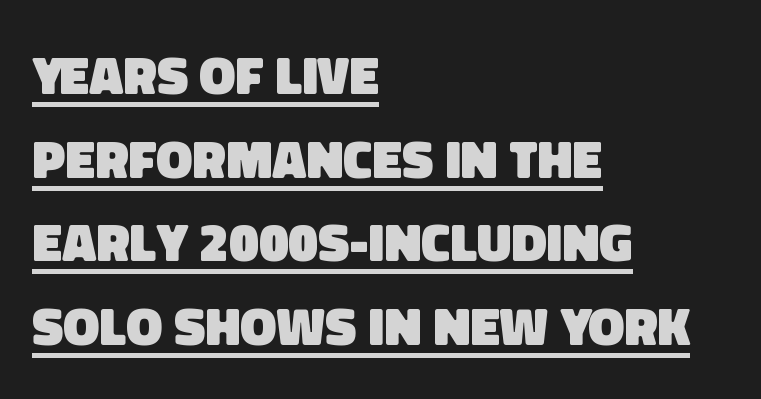
The image shows 54 px heavy sans-serif type; set left-aligned, normal line spacing (1.55x), normal letter spacing, underlined; low stroke contrast and a large x-height.
